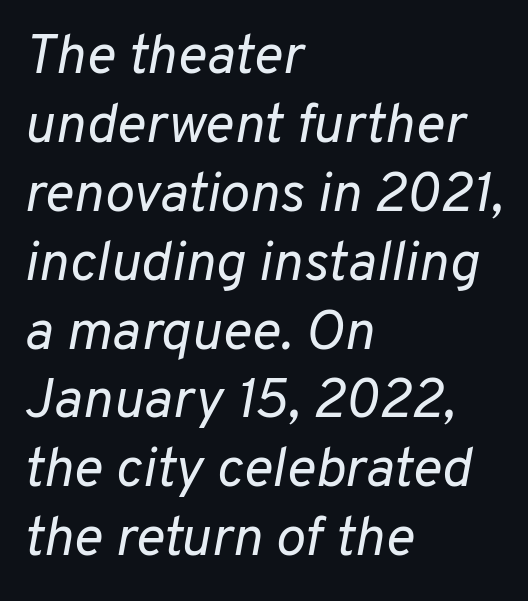
{"italic": "yes", "lean": "right", "slant_degrees": 10, "bold": "no", "weight": "regular", "width": "normal", "stroke_contrast": "low", "x_height": "medium", "monospaced": "no", "underline": "no", "align": "left", "line_spacing_ratio": 1.23, "letter_spacing": "normal", "letter_spacing_em": 0.0, "glyph_px": 56}
